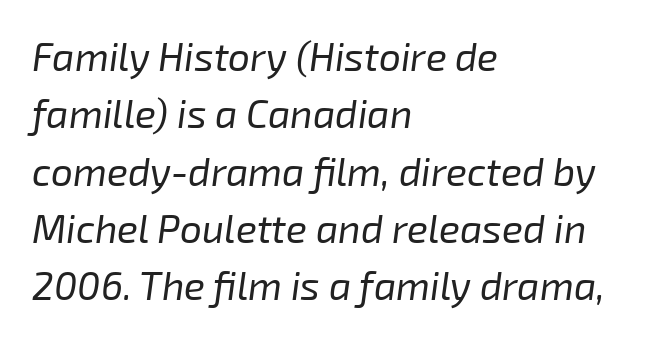
Q: Is the text bold? A: No.
Q: Is the text italic (slanted)? A: Yes, it leans right by about 8 degrees.
Q: Is the text underlined? A: No.
Q: How is the paragraph aligned? A: Left-aligned.
Q: Is the spacing between letters normal or unusually wide? A: Normal.
Q: Is the spacing between lines tight, normal or loose? A: Normal.
Q: Width (condensed, normal, or wide)? A: Normal.
Q: Stroke contrast? A: Low.
Q: x-height? A: Medium.
Q: Monospaced? A: No.
